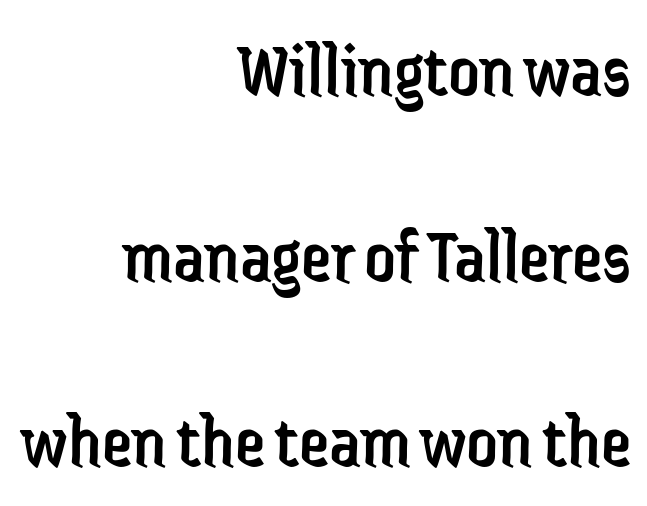
{"serif": "no", "italic": "no", "bold": "no", "weight": "regular", "width": "condensed", "stroke_contrast": "low", "x_height": "medium", "monospaced": "no", "underline": "no", "align": "right", "line_spacing": "loose", "line_spacing_ratio": 2.41, "letter_spacing": "normal", "letter_spacing_em": 0.0, "glyph_px": 77}
